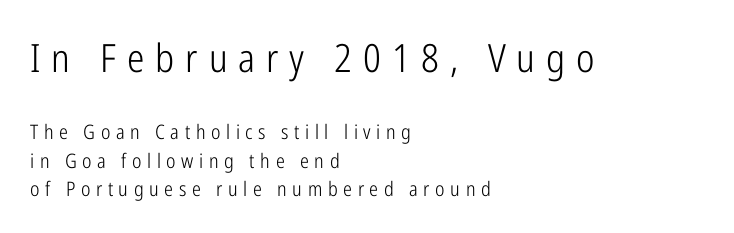
The image shows 39 px light, condensed sans-serif type, upright; set left-aligned, normal line spacing (1.43x), unusually wide letter spacing (+0.28 em), not underlined; the first (top) block is 1.95x larger; low stroke contrast and a medium x-height.
